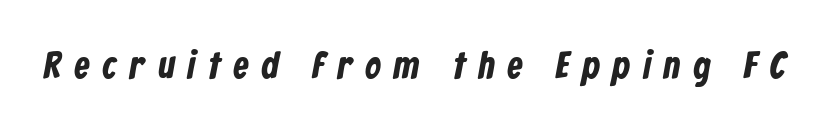
The image shows 38 px bold, condensed sans-serif type; set unusually wide letter spacing (+0.35 em), not underlined; low stroke contrast and a medium x-height.
